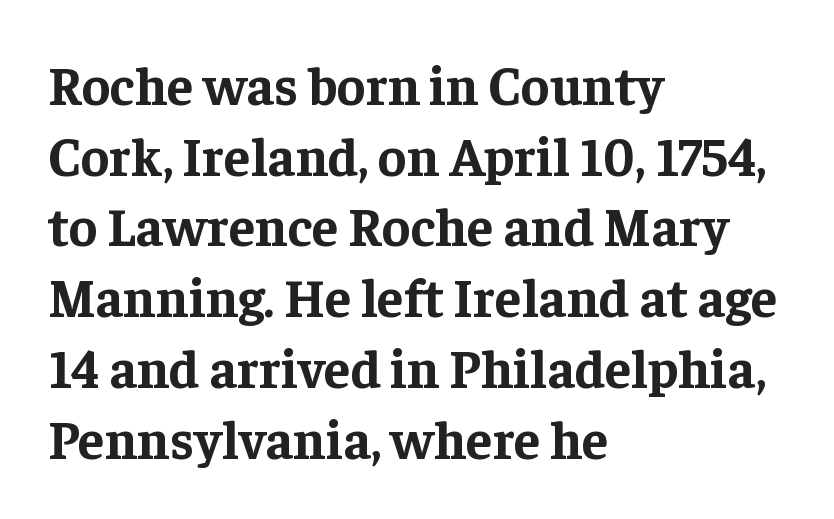
Q: Is the text bold? A: Yes.
Q: Is the text italic (slanted)? A: No, it is upright.
Q: Is the typeface a serif or a sans-serif typeface? A: Serif.
Q: Is the text underlined? A: No.
Q: How is the paragraph aligned? A: Left-aligned.
Q: Is the spacing between letters normal or unusually wide? A: Normal.
Q: Is the spacing between lines tight, normal or loose? A: Normal.
Q: Width (condensed, normal, or wide)? A: Normal.
Q: Stroke contrast? A: Low.
Q: x-height? A: Medium.
Q: Monospaced? A: No.
